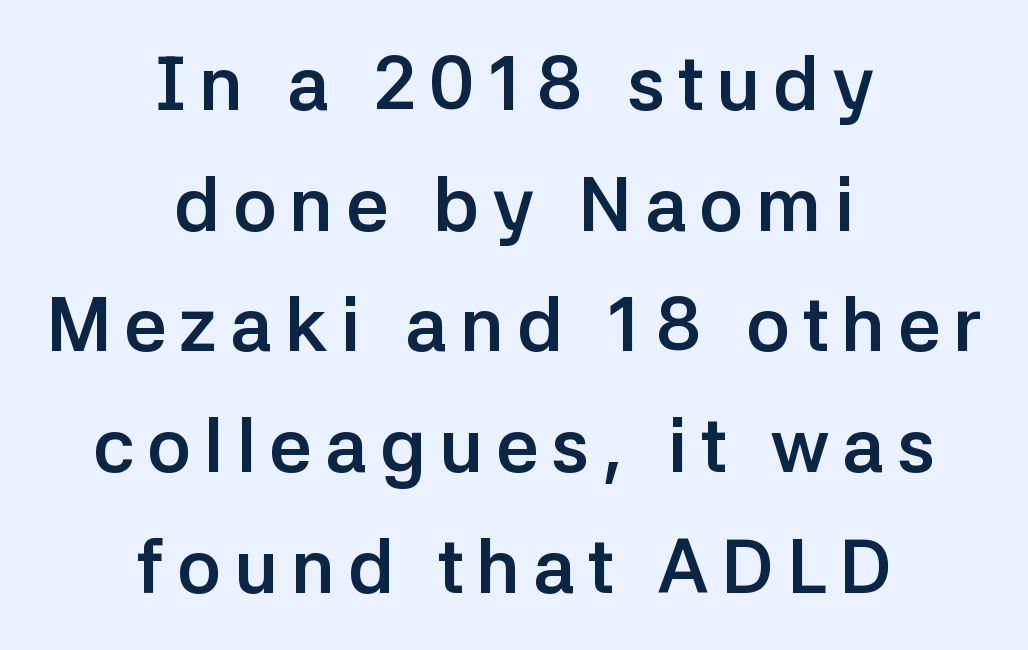
{"serif": "no", "italic": "no", "bold": "yes", "weight": "semibold", "width": "normal", "stroke_contrast": "low", "x_height": "medium", "monospaced": "no", "underline": "no", "align": "center", "line_spacing": "normal", "line_spacing_ratio": 1.61, "glyph_px": 75}
